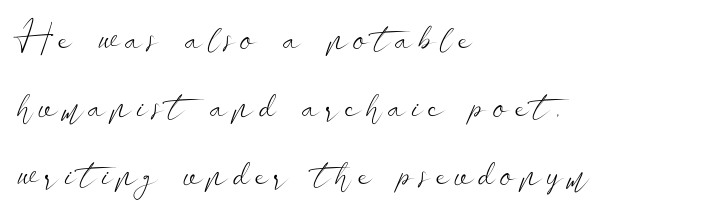
Teacher's note: observe the even left margin — that is flush-left alignment. Stems and bowls with no extra thickness — not bold. Is this a fixed-width face? No — the glyphs have proportional, varying widths. The passage shown is typeset with a sans-serif family.
